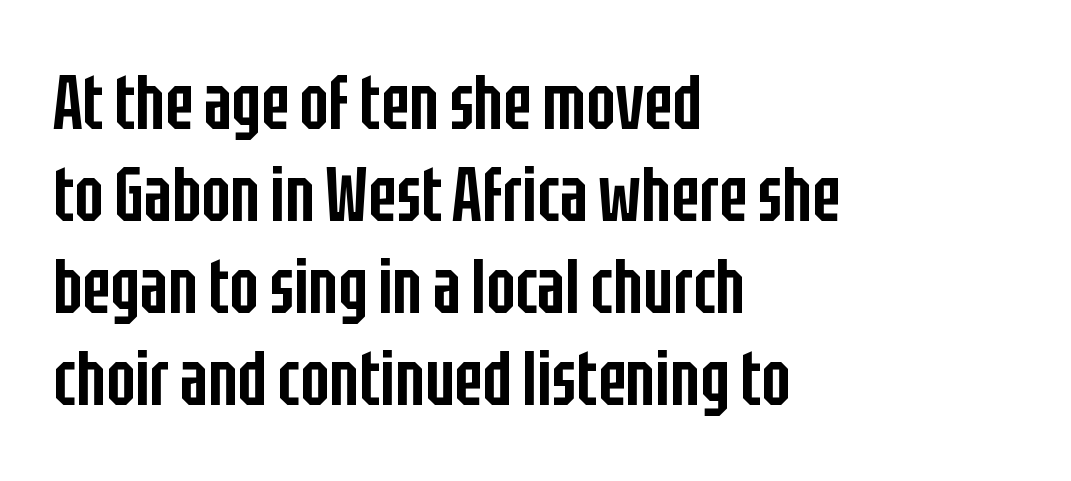
Summary of weight: moderately heavy, a semibold. This rendering uses left alignment, leaving the right contour irregular. Honestly, there is no underline to notice here at all. Serif or sans? Sans — the stroke terminals are bare. Nothing unusual about the tracking: characters are spaced as the font intends. This sample has the flowing, uneven cadence of proportional lettering.
